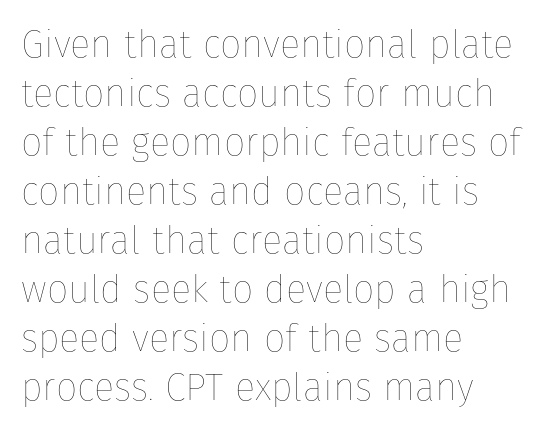
The image shows 38 px thin type, upright; set left-aligned, normal line spacing (1.29x), normal letter spacing, not underlined; low stroke contrast and a medium x-height.
